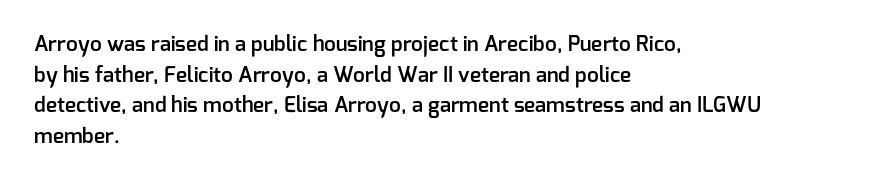
Q: Is the text bold? A: Semi-bold.
Q: Is the text italic (slanted)? A: No, it is upright.
Q: Is the text underlined? A: No.
Q: How is the paragraph aligned? A: Left-aligned.
Q: Is the spacing between letters normal or unusually wide? A: Normal.
Q: Is the spacing between lines tight, normal or loose? A: Normal.
